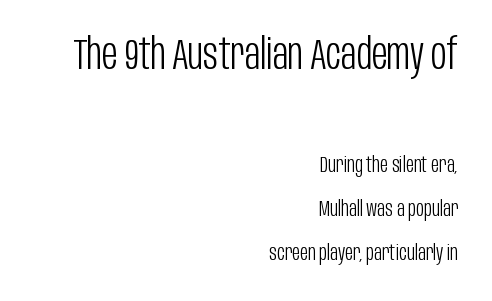
Q: Is the text bold? A: No.
Q: Is the text italic (slanted)? A: No, it is upright.
Q: Is the typeface a serif or a sans-serif typeface? A: Sans-serif.
Q: Is the text underlined? A: No.
Q: How is the paragraph aligned? A: Right-aligned.
Q: Is the spacing between letters normal or unusually wide? A: Normal.
Q: Is the spacing between lines tight, normal or loose? A: Loose.
Q: Which block of text is set in a larger size, the first (top) or the second (bottom)? A: The first (top) one.
Q: Width (condensed, normal, or wide)? A: Condensed.
Q: Stroke contrast? A: Low.
Q: x-height? A: Large.
Q: Monospaced? A: No.
